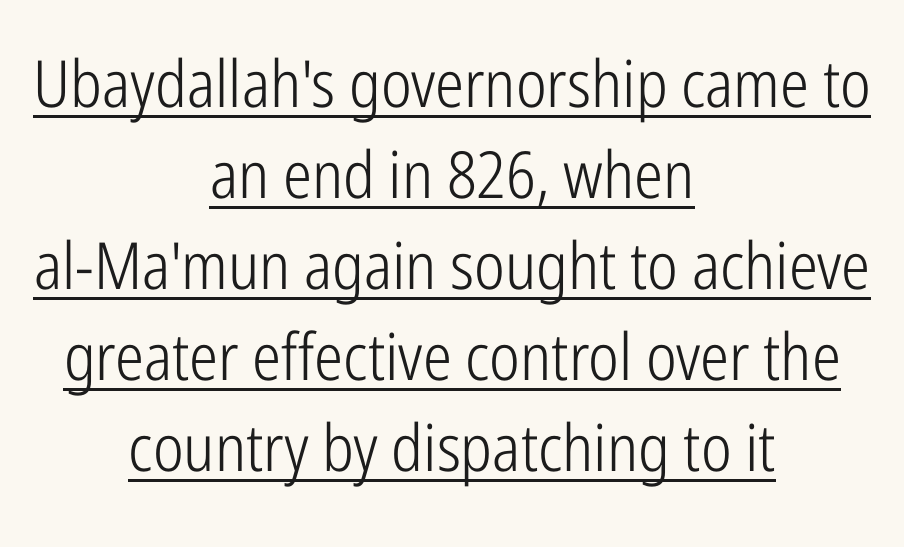
{"serif": "no", "italic": "no", "bold": "no", "weight": "light", "width": "condensed", "stroke_contrast": "low", "x_height": "medium", "monospaced": "no", "underline": "yes", "align": "center", "line_spacing": "normal", "line_spacing_ratio": 1.4, "letter_spacing": "normal", "letter_spacing_em": 0.0, "glyph_px": 65}
